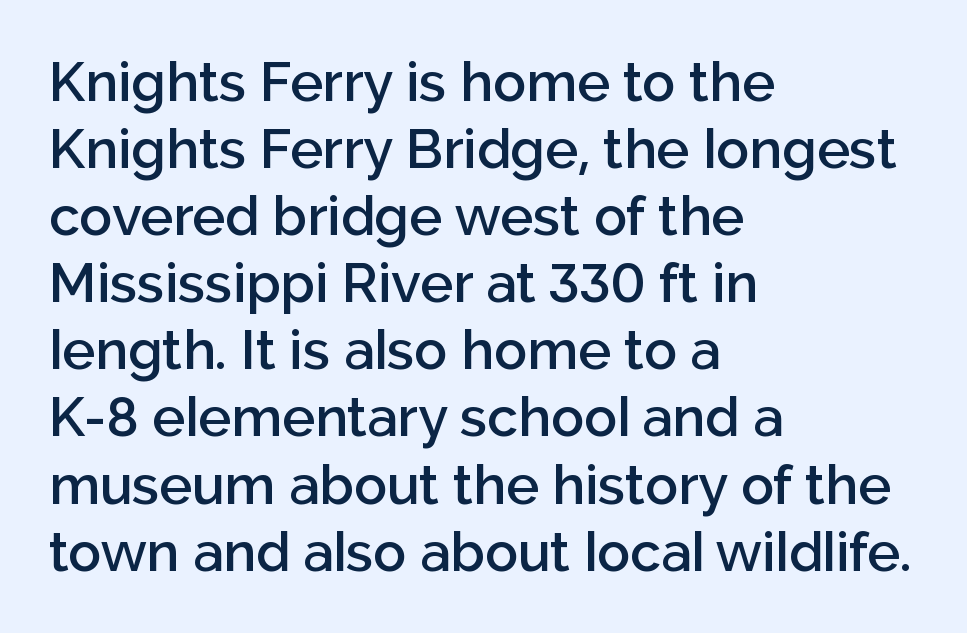
{"serif": "no", "italic": "no", "bold": "semi", "weight": "semibold", "width": "normal", "stroke_contrast": "low", "x_height": "medium", "monospaced": "no", "underline": "no", "align": "left", "line_spacing_ratio": 1.22, "letter_spacing": "normal", "letter_spacing_em": 0.0, "glyph_px": 55}
